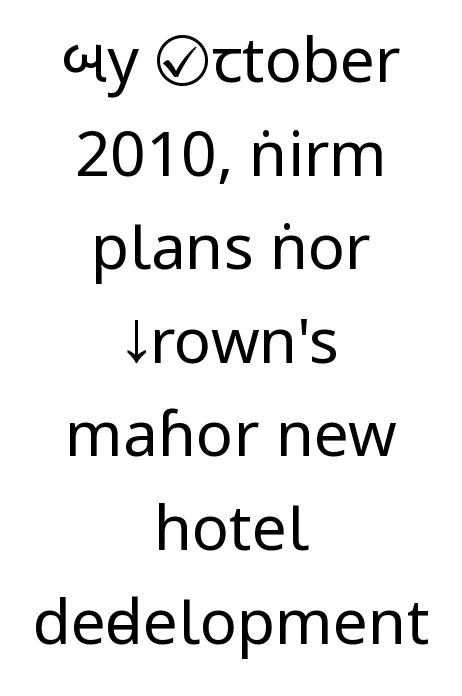
{"serif": "no", "italic": "no", "bold": "no", "weight": "regular", "width": "condensed", "stroke_contrast": "low", "underline": "no", "align": "center", "line_spacing": "normal", "line_spacing_ratio": 1.51, "letter_spacing": "normal", "letter_spacing_em": 0.0, "glyph_px": 62}
